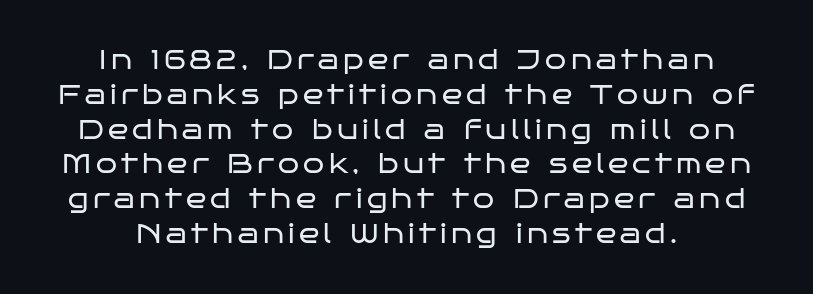
Vertical stems look standard width or narrower in stroke. Line starts and ends both wander, symmetrically. The foot of each line stays bare and open. A typesetter would mark this as roman, not italic.
